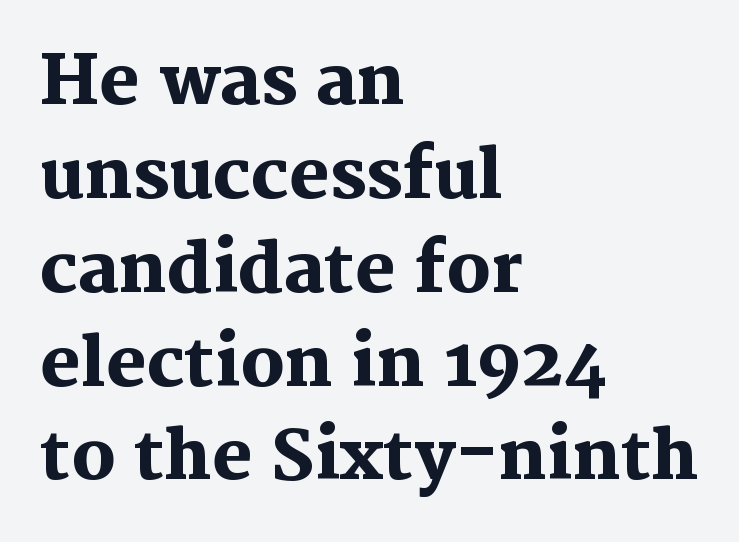
You could not count columns in this text — the font is proportionally spaced. The letters are bold, with thick, heavy strokes. The string is rendered with underlining switched off. The horizontal fit of the characters is conventional and even. The leading is moderate, giving the passage an even texture.
